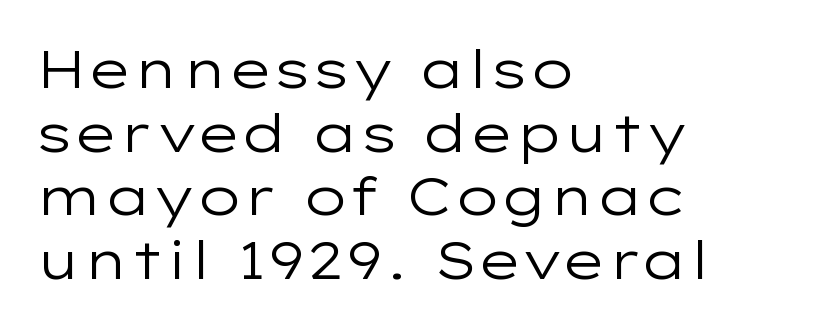
Q: Is the text bold? A: No.
Q: Is the text italic (slanted)? A: No, it is upright.
Q: Is the typeface a serif or a sans-serif typeface? A: Sans-serif.
Q: Is the text underlined? A: No.
Q: How is the paragraph aligned? A: Left-aligned.
Q: Is the spacing between letters normal or unusually wide? A: Normal.
Q: Width (condensed, normal, or wide)? A: Wide.
Q: Stroke contrast? A: Low.
Q: x-height? A: Medium.
Q: Monospaced? A: No.
